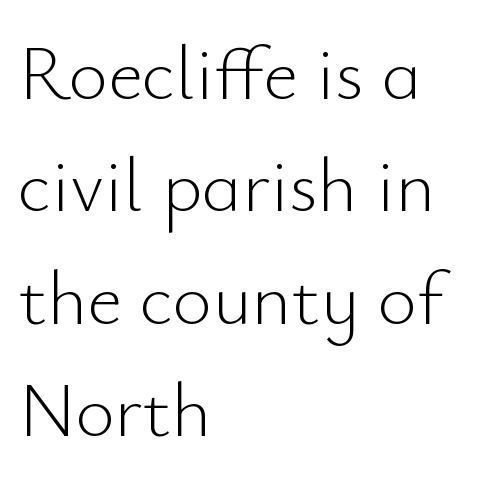
{"serif": "no", "italic": "no", "bold": "no", "weight": "light", "width": "normal", "stroke_contrast": "low", "x_height": "small", "monospaced": "no", "underline": "no", "align": "left", "line_spacing": "normal", "line_spacing_ratio": 1.48, "letter_spacing": "normal", "letter_spacing_em": 0.0, "glyph_px": 76}
